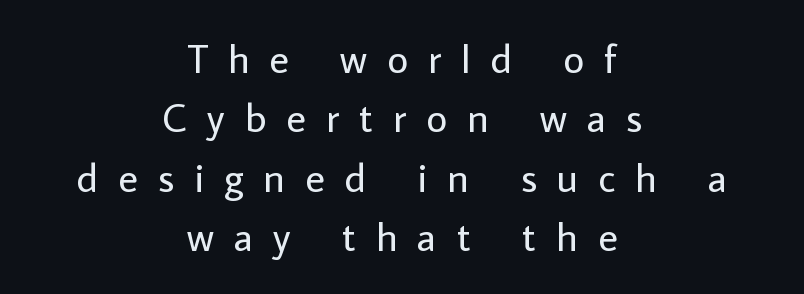
Q: Is the text bold? A: No.
Q: Is the text italic (slanted)? A: No, it is upright.
Q: Is the typeface a serif or a sans-serif typeface? A: Sans-serif.
Q: Is the text underlined? A: No.
Q: How is the paragraph aligned? A: Centered.
Q: Is the spacing between letters normal or unusually wide? A: Unusually wide.
Q: Is the spacing between lines tight, normal or loose? A: Normal.
Q: Width (condensed, normal, or wide)? A: Normal.
Q: Stroke contrast? A: Low.
Q: x-height? A: Medium.
Q: Monospaced? A: No.
